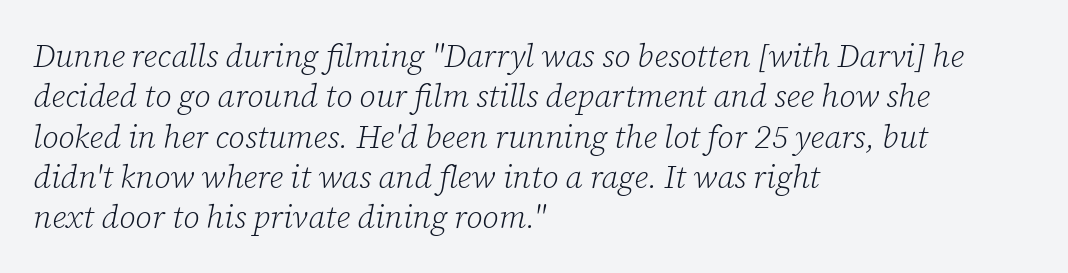
Does the type have serifs? Yes, each stem ends in a small foot. Glance below the letters and you will spot only blank space. This rendering uses left alignment, leaving the right contour irregular. The typography opts for an oblique posture over an upright one. The tracking reads as untouched default to a designer's eye. Is this a heavy cut? Hardly; it is regular or lighter.
